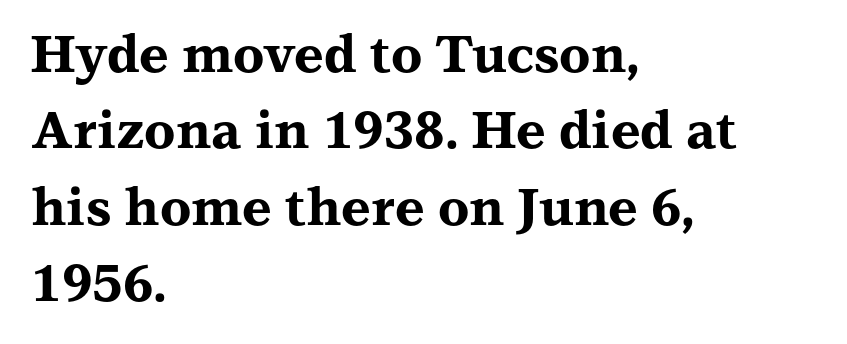
{"serif": "yes", "italic": "no", "bold": "yes", "weight": "bold", "width": "wide", "stroke_contrast": "medium", "x_height": "medium", "monospaced": "no", "underline": "no", "align": "left", "line_spacing": "normal", "line_spacing_ratio": 1.5, "letter_spacing": "normal", "letter_spacing_em": 0.0, "glyph_px": 51}
